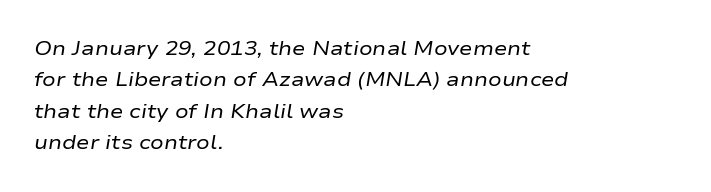
The image shows 20 px text type, italic (leaning right); set left-aligned, normal line spacing (1.57x), normal letter spacing, not underlined.
